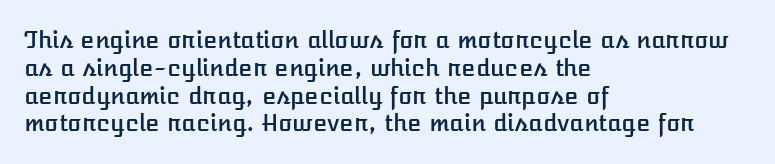
The image shows 23 px text type, upright; set left-aligned, line spacing 1.21x, normal letter spacing, not underlined.
